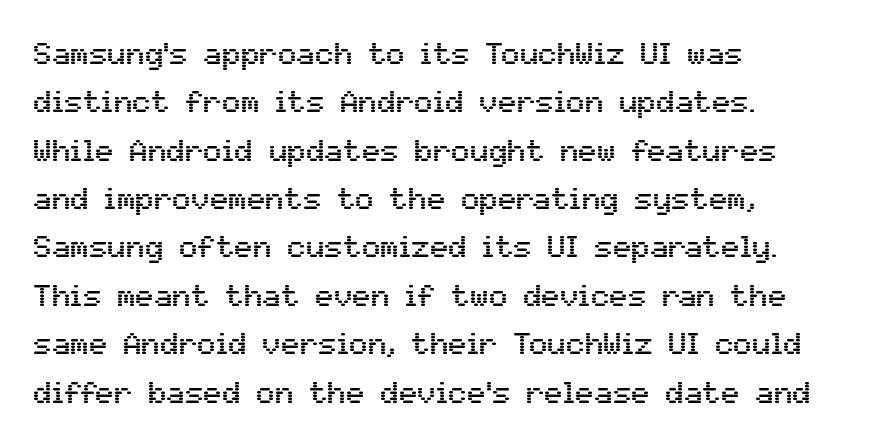
{"serif": "no", "italic": "no", "width": "normal", "stroke_contrast": "medium", "x_height": "medium", "monospaced": "no", "underline": "no", "align": "left", "line_spacing": "normal", "line_spacing_ratio": 1.56, "letter_spacing": "normal", "letter_spacing_em": 0.0, "glyph_px": 31}
